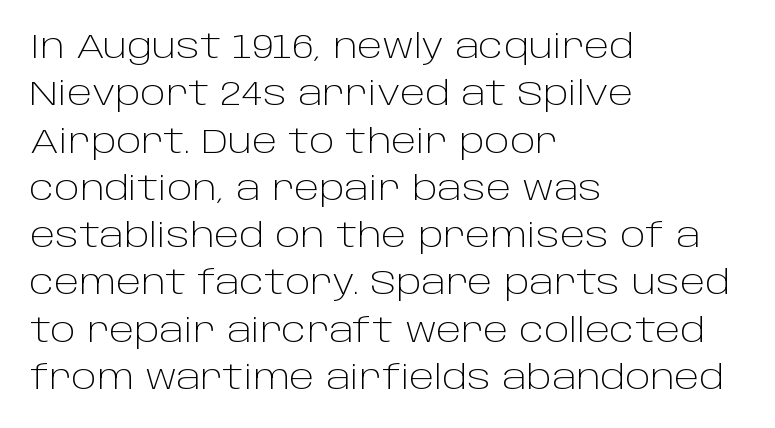
The image shows 34 px light sans-serif type, upright; set left-aligned, normal line spacing (1.39x), normal letter spacing, not underlined; low stroke contrast and a large x-height.
